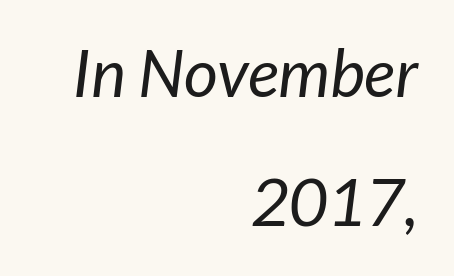
{"serif": "no", "bold": "no", "weight": "regular", "width": "normal", "stroke_contrast": "low", "x_height": "medium", "monospaced": "no", "underline": "no", "align": "right", "line_spacing": "loose", "line_spacing_ratio": 1.96, "letter_spacing": "normal", "letter_spacing_em": 0.0, "glyph_px": 66}
